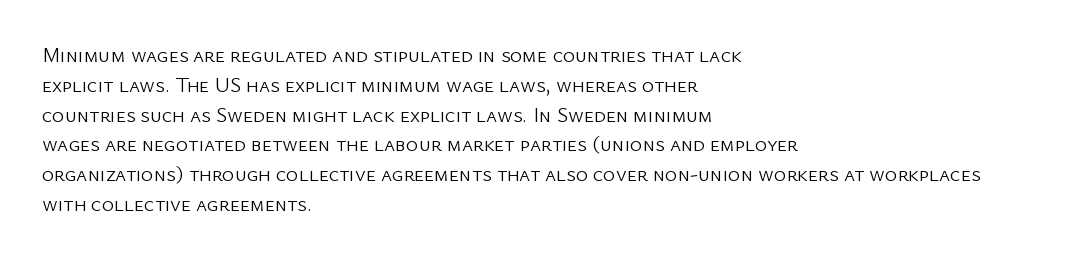
Q: Is the text bold? A: No.
Q: Is the text italic (slanted)? A: No, it is upright.
Q: Is the text underlined? A: No.
Q: How is the paragraph aligned? A: Left-aligned.
Q: Is the spacing between letters normal or unusually wide? A: Normal.
Q: Is the spacing between lines tight, normal or loose? A: Normal.
